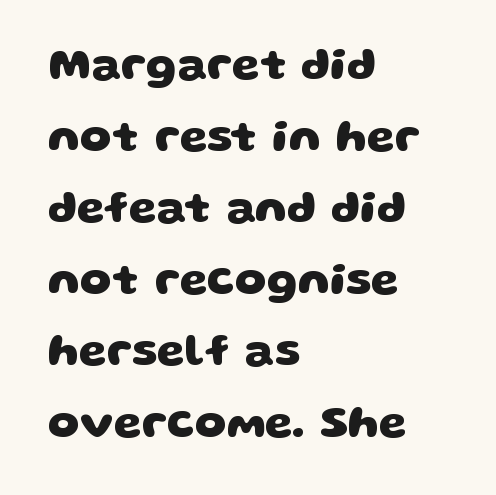
One-word summary of the alignment: left. The strokes are fattened all the way to bold. Successive baselines arrive at the customary interval. Font category for this specimen: sans-serif. A typesetter would call this zero additional tracking.
